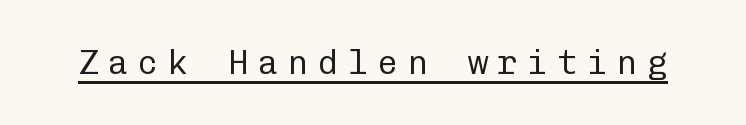
Does extra space separate the letters? Yes, quite a lot of it. Spacing verdict: monospaced, one width for all characters. The glyphs are accompanied by a horizontal stroke just below them. Weight: in the light-to-regular range. Nope, not italic — everything's standing straight. Stroke terminals: plain, sans-serif.
